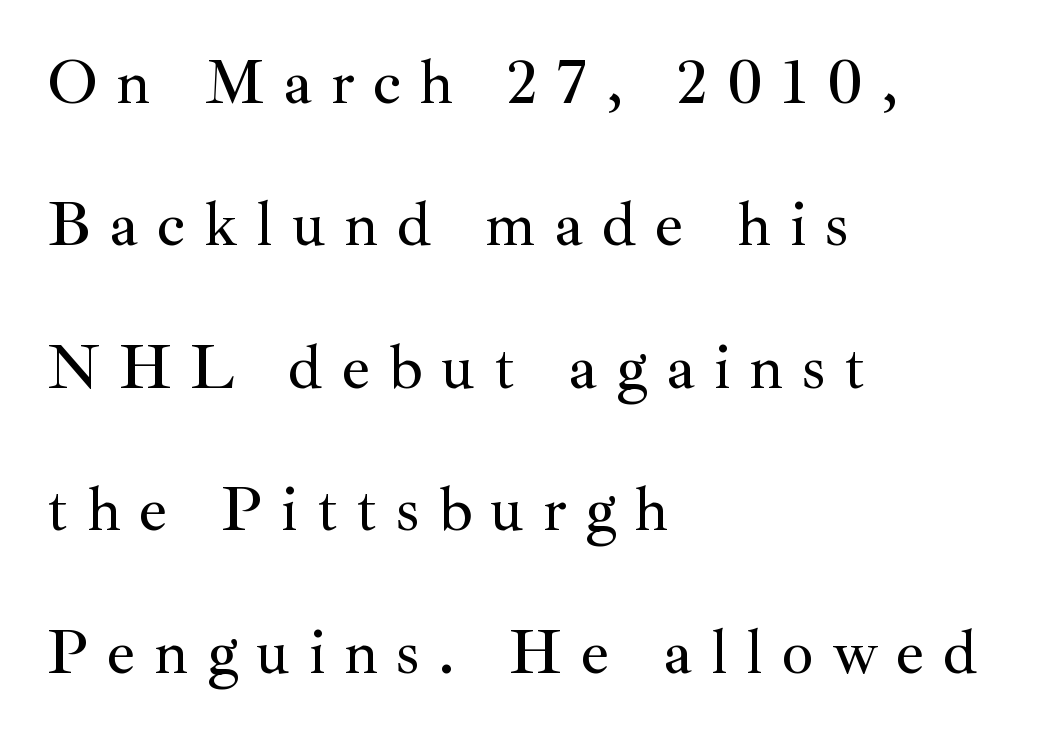
The image shows 63 px serif type, upright; set left-aligned, loose line spacing (2.26x), unusually wide letter spacing (+0.29 em), not underlined; medium stroke contrast and a small x-height.
